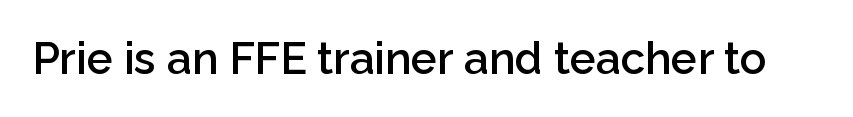
{"serif": "no", "italic": "no", "bold": "semi", "weight": "semibold", "width": "normal", "stroke_contrast": "low", "x_height": "medium", "monospaced": "no", "underline": "no", "letter_spacing": "normal", "letter_spacing_em": 0.0, "glyph_px": 44}
